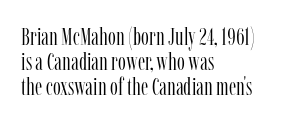
Q: Is the text bold? A: No.
Q: Is the text italic (slanted)? A: No, it is upright.
Q: Is the text underlined? A: No.
Q: How is the paragraph aligned? A: Left-aligned.
Q: Is the spacing between letters normal or unusually wide? A: Normal.
Q: Is the spacing between lines tight, normal or loose? A: Tight.
